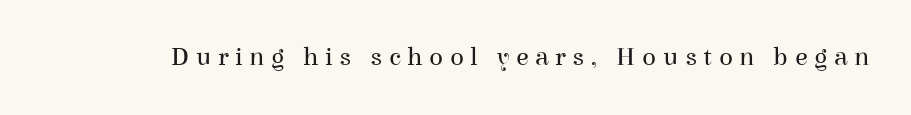
{"italic": "no", "bold": "no", "underline": "no", "letter_spacing": "wide", "letter_spacing_em": 0.25, "glyph_px": 26}
